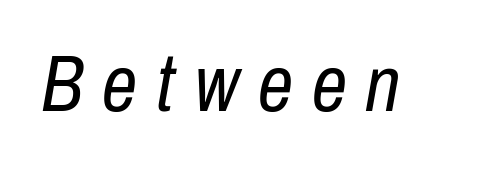
Heft: none added — not bold. A bare baseline throughout the passage. Looks like regular typesetting: each glyph gets only the width it needs. Between one letter and the next there's a generous, obvious gap.
